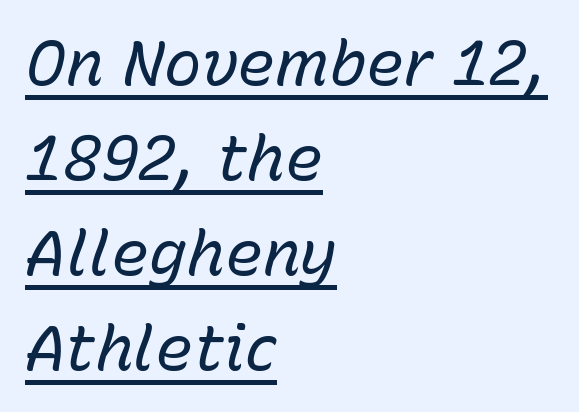
Q: Is the text bold? A: No.
Q: Is the text italic (slanted)? A: Yes, it leans right by about 15 degrees.
Q: Is the text underlined? A: Yes.
Q: How is the paragraph aligned? A: Left-aligned.
Q: Is the spacing between letters normal or unusually wide? A: Normal.
Q: Is the spacing between lines tight, normal or loose? A: Normal.
Q: Width (condensed, normal, or wide)? A: Normal.
Q: Stroke contrast? A: Low.
Q: x-height? A: Medium.
Q: Monospaced? A: No.
